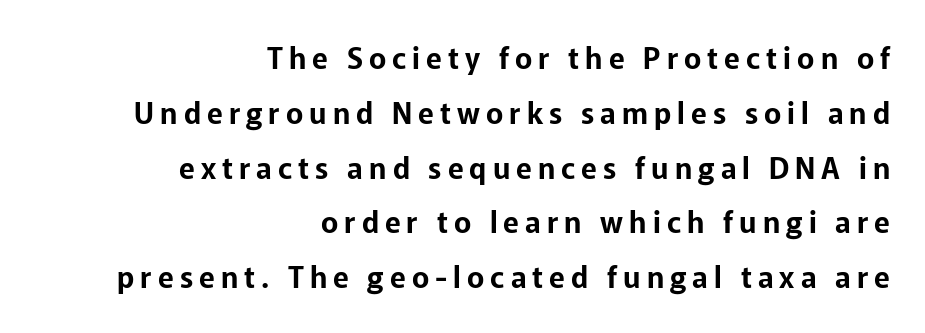
The image shows 29 px sans-serif type, upright; set right-aligned, line spacing 1.89x, unusually wide letter spacing (+0.21 em), not underlined; low stroke contrast and a medium x-height.
